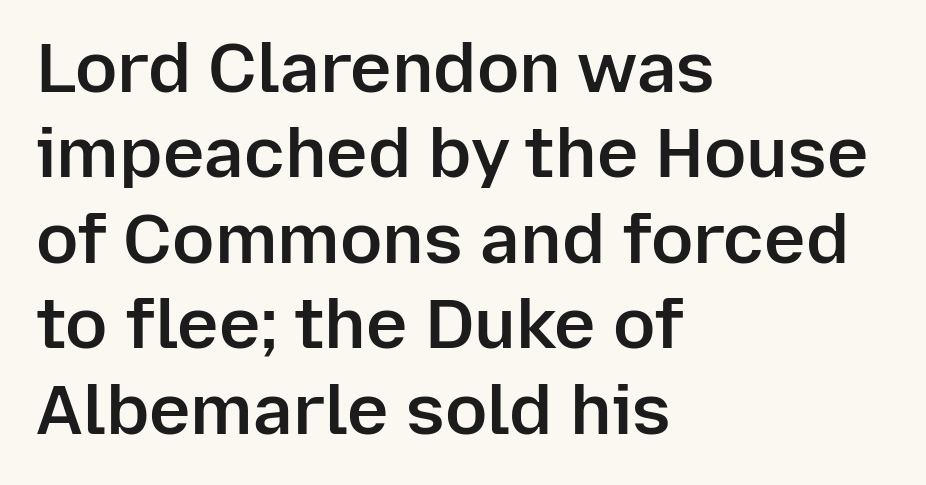
These lines keep a tight, regular rhythm from letter to letter. Left-aligned paragraph, ragged on the right. The words here are not underlined. The letters stand straight up with perfectly vertical stems.
